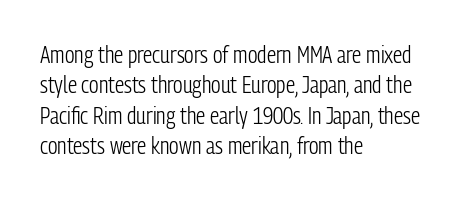
The image shows 23 px text type, upright; set left-aligned, normal line spacing (1.32x), normal letter spacing, not underlined.
